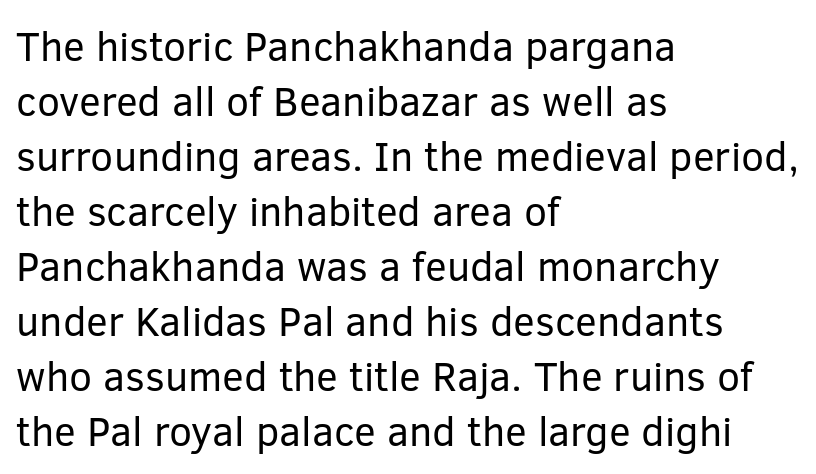
Q: Is the text bold? A: No.
Q: Is the text italic (slanted)? A: No, it is upright.
Q: Is the typeface a serif or a sans-serif typeface? A: Sans-serif.
Q: Is the text underlined? A: No.
Q: How is the paragraph aligned? A: Left-aligned.
Q: Is the spacing between letters normal or unusually wide? A: Normal.
Q: Is the spacing between lines tight, normal or loose? A: Normal.
Q: Width (condensed, normal, or wide)? A: Normal.
Q: Stroke contrast? A: Low.
Q: x-height? A: Medium.
Q: Monospaced? A: No.
